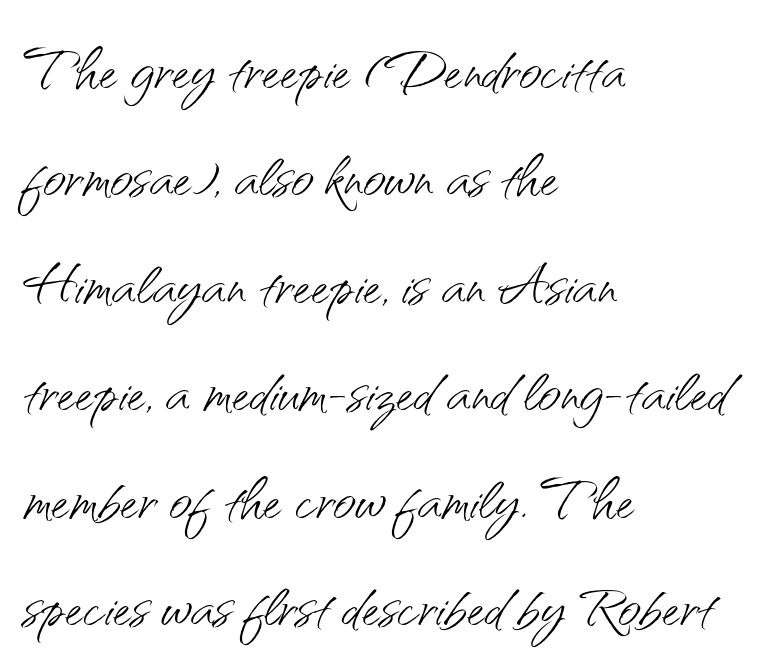
The image shows 79 px light sans-serif type; set left-aligned, normal line spacing (1.36x), normal letter spacing, not underlined; medium stroke contrast and a small x-height.
